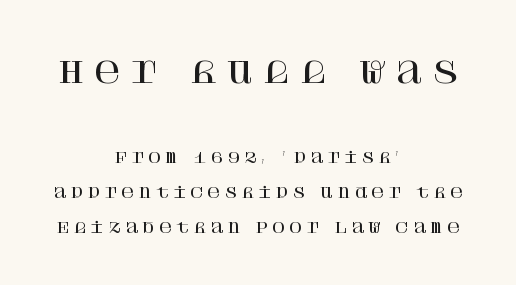
{"serif": "yes", "italic": "no", "width": "normal", "stroke_contrast": "high", "x_height": "large", "underline": "no", "align": "center", "line_spacing": "loose", "line_spacing_ratio": 2.5, "letter_spacing": "wide", "letter_spacing_em": 0.29, "larger_block": "first", "size_ratio": 2.14, "glyph_px": 30}
